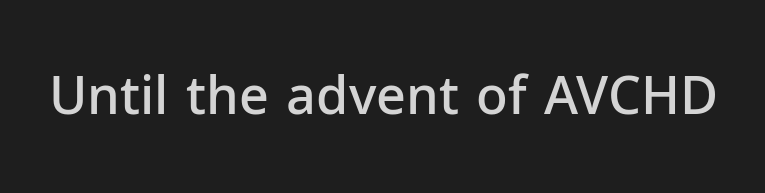
Weight check: semibold — heavier than regular, not quite bold. Words float on clear page, feet unadorned. Spacing verdict: proportional, widths tailored to each character. Does the lettering tilt? It doesn't — this is upright.
